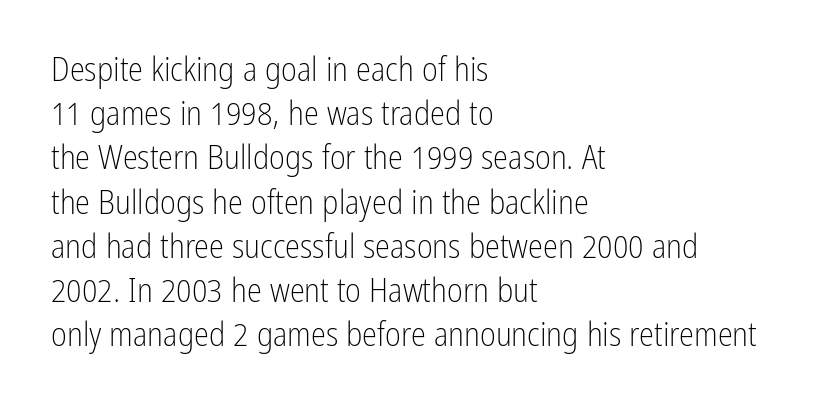
The image shows 34 px light, condensed sans-serif type, upright; set left-aligned, normal line spacing (1.3x), normal letter spacing, not underlined; low stroke contrast and a medium x-height.
